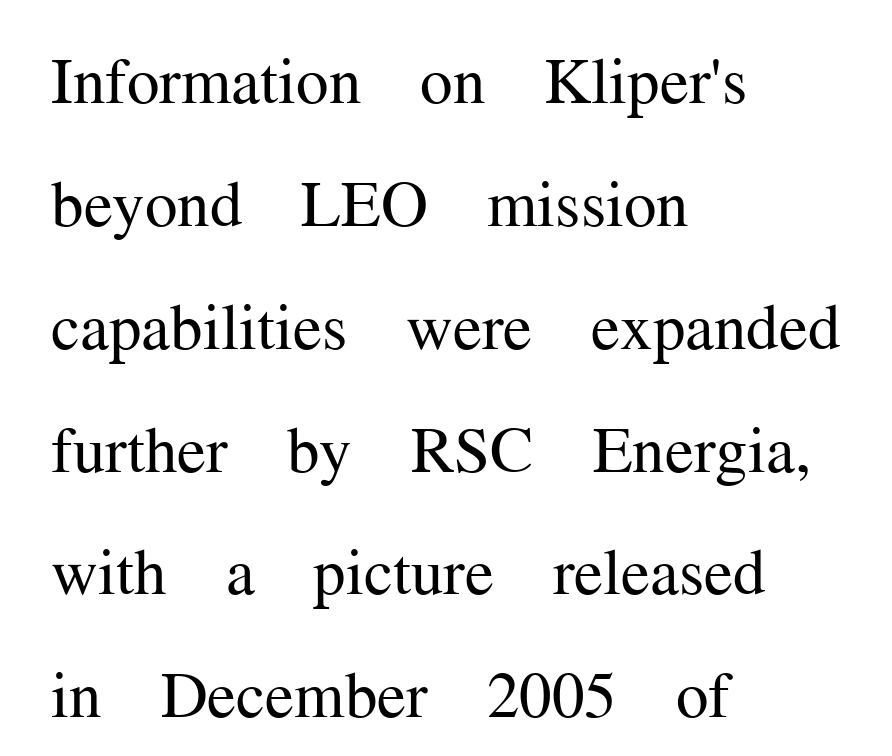
Q: Is the text bold? A: No.
Q: Is the text italic (slanted)? A: No, it is upright.
Q: Is the typeface a serif or a sans-serif typeface? A: Serif.
Q: Is the text underlined? A: No.
Q: How is the paragraph aligned? A: Left-aligned.
Q: Is the spacing between letters normal or unusually wide? A: Normal.
Q: Width (condensed, normal, or wide)? A: Normal.
Q: Stroke contrast? A: Medium.
Q: x-height? A: Medium.
Q: Monospaced? A: No.
